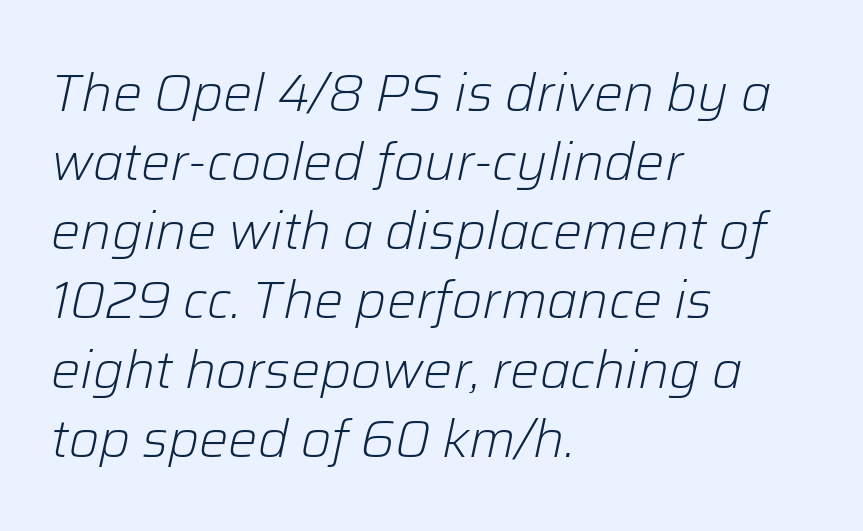
These lines are rendered in a variable-pitch font. The lines are quadded left. Each word holds together tightly as a unit, with standard inter-letter gaps. The strip under each line holds only bare page.
